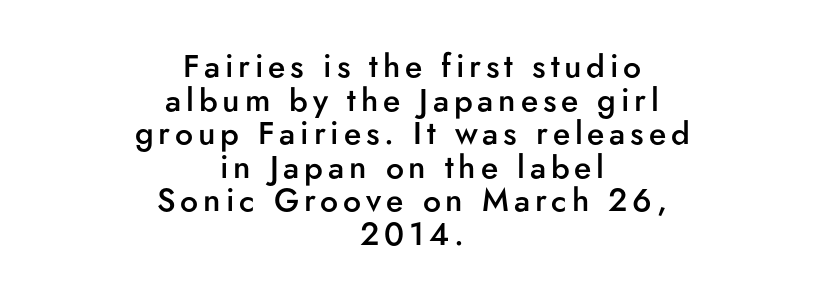
{"serif": "no", "italic": "no", "bold": "semi", "weight": "semibold", "width": "normal", "stroke_contrast": "low", "x_height": "small", "monospaced": "no", "underline": "no", "align": "center", "line_spacing": "tight", "line_spacing_ratio": 1.05, "glyph_px": 32}
